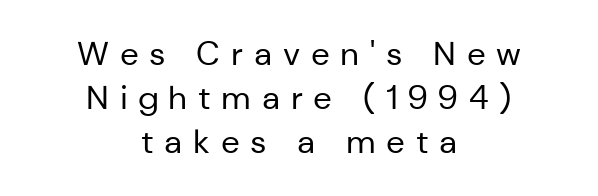
{"serif": "no", "italic": "no", "bold": "no", "weight": "regular", "width": "normal", "stroke_contrast": "low", "x_height": "medium", "monospaced": "no", "underline": "no", "align": "center", "line_spacing": "normal", "line_spacing_ratio": 1.33, "letter_spacing": "wide", "letter_spacing_em": 0.33, "glyph_px": 33}
